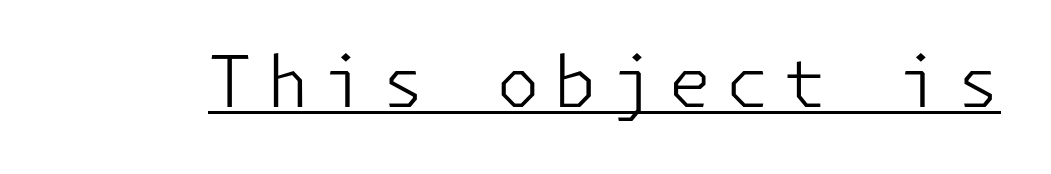
The image shows 71 px light sans-serif type, upright; set underlined; low stroke contrast and a medium x-height.
